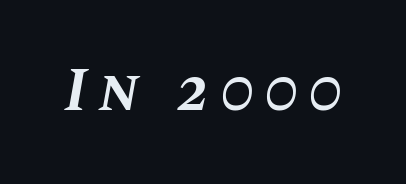
The image shows 61 px bold type, italic (leaning right); set not underlined; medium stroke contrast and a large x-height.
